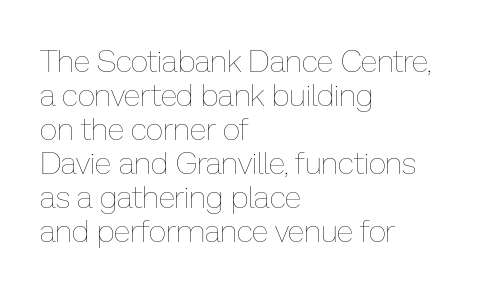
Q: Is the text bold? A: No.
Q: Is the text italic (slanted)? A: No, it is upright.
Q: Is the text underlined? A: No.
Q: How is the paragraph aligned? A: Left-aligned.
Q: Is the spacing between letters normal or unusually wide? A: Normal.
Q: Is the spacing between lines tight, normal or loose? A: Tight.
Q: Width (condensed, normal, or wide)? A: Normal.
Q: Stroke contrast? A: Low.
Q: x-height? A: Medium.
Q: Monospaced? A: No.
